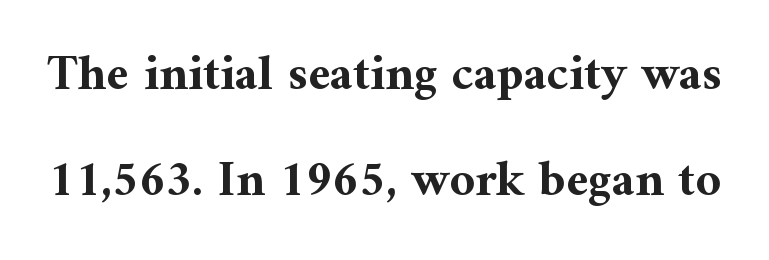
{"serif": "yes", "italic": "no", "bold": "yes", "weight": "bold", "width": "normal", "stroke_contrast": "medium", "x_height": "medium", "monospaced": "no", "underline": "no", "line_spacing": "loose", "line_spacing_ratio": 2.13, "letter_spacing": "normal", "letter_spacing_em": 0.0, "glyph_px": 50}
